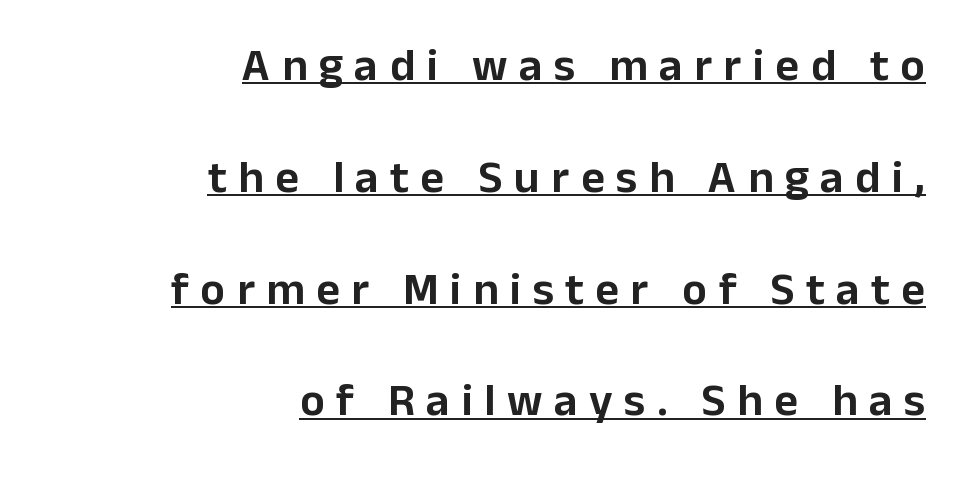
Q: Is the text italic (slanted)? A: No, it is upright.
Q: Is the typeface a serif or a sans-serif typeface? A: Sans-serif.
Q: Is the text underlined? A: Yes.
Q: How is the paragraph aligned? A: Right-aligned.
Q: Is the spacing between letters normal or unusually wide? A: Unusually wide.
Q: Is the spacing between lines tight, normal or loose? A: Loose.
Q: Width (condensed, normal, or wide)? A: Normal.
Q: Stroke contrast? A: Low.
Q: x-height? A: Medium.
Q: Monospaced? A: No.
